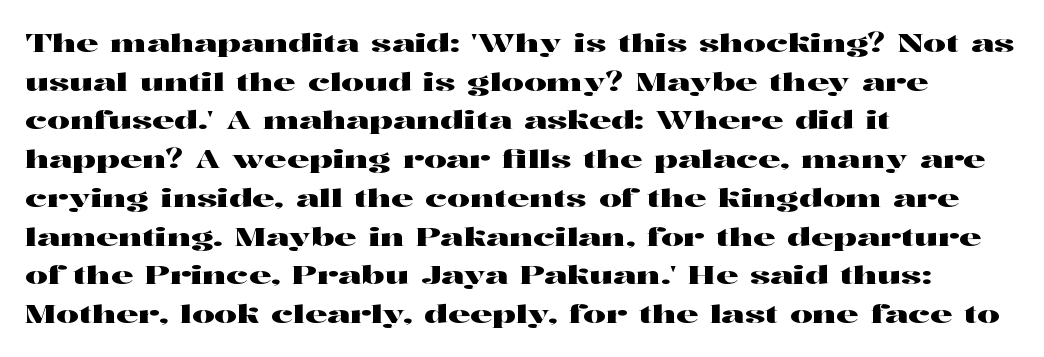
{"italic": "no", "underline": "no", "align": "left", "line_spacing": "normal", "line_spacing_ratio": 1.55, "letter_spacing": "normal", "letter_spacing_em": 0.0, "glyph_px": 25}
